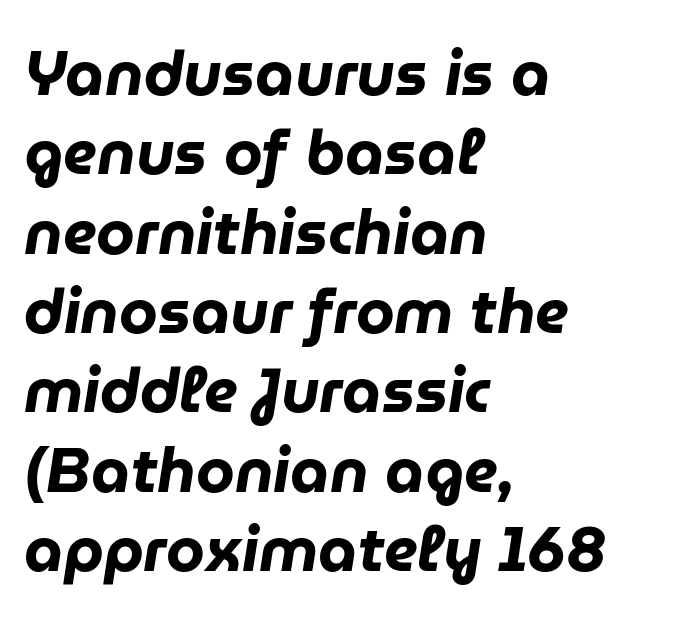
{"italic": "yes", "lean": "right", "slant_degrees": 9, "bold": "yes", "weight": "heavy", "width": "normal", "stroke_contrast": "low", "x_height": "medium", "monospaced": "no", "underline": "no", "align": "left", "line_spacing": "normal", "line_spacing_ratio": 1.28, "letter_spacing": "normal", "letter_spacing_em": 0.0, "glyph_px": 62}
